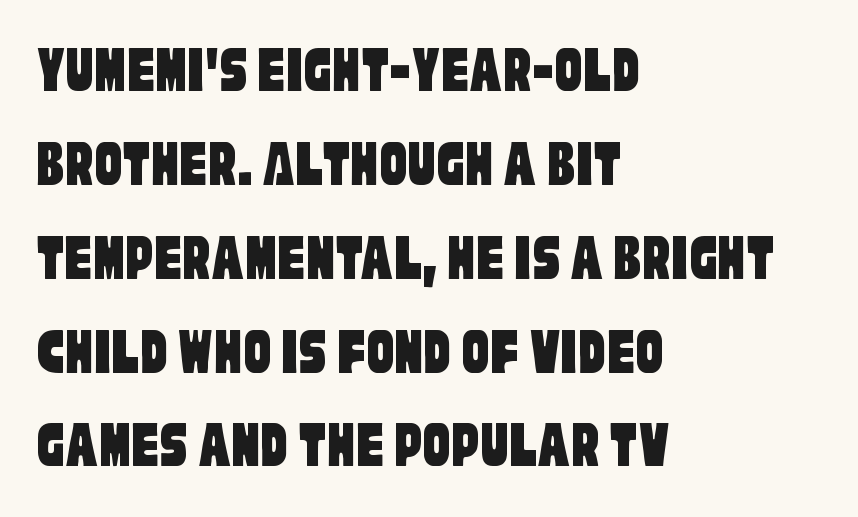
The image shows 68 px condensed sans-serif type; set left-aligned, normal line spacing (1.38x), normal letter spacing, not underlined; low stroke contrast and a large x-height.
